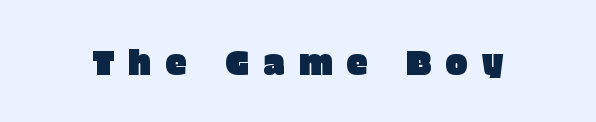
The face used here is proportionally spaced, like ordinary book or web type. Each letter's strokes conclude bluntly, with no projecting serifs. This rendering features lettering with no underline. Unlike italic type, these characters show no tilt at all. Words appear elongated and porous because spacing is wide.
